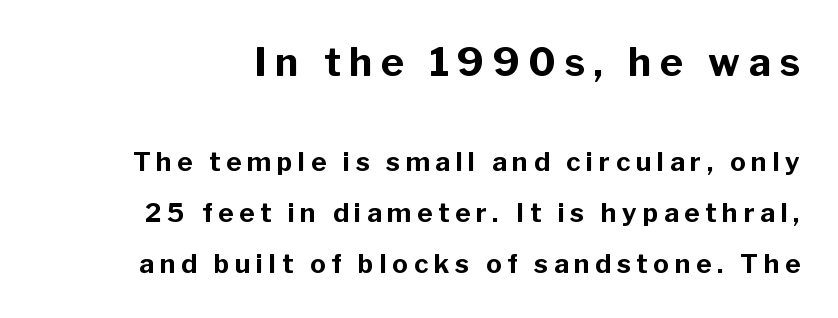
Horizontal bands of white between lines are thick stripes. Loose tracking; the words dissolve into strings of separated letters. Check under the words: just untouched page. In this sample the first text group is rendered at the bigger scale.
